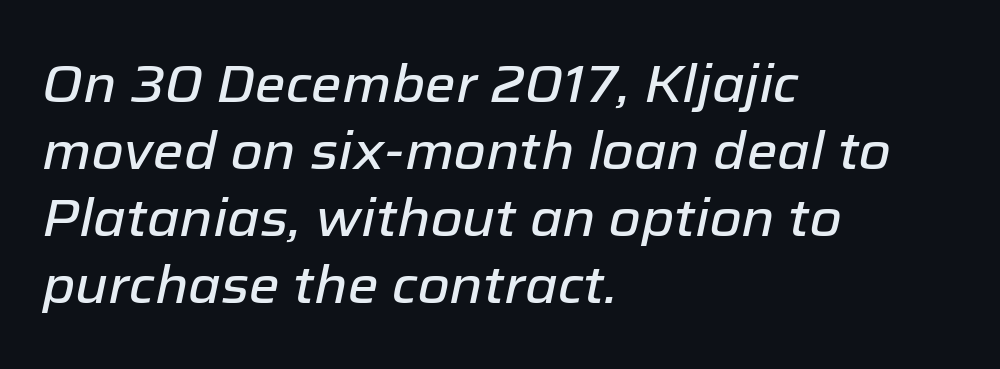
Q: Is the text italic (slanted)? A: Yes, it leans right by about 12 degrees.
Q: Is the text underlined? A: No.
Q: How is the paragraph aligned? A: Left-aligned.
Q: Is the spacing between letters normal or unusually wide? A: Normal.
Q: Is the spacing between lines tight, normal or loose? A: Normal.
Q: Width (condensed, normal, or wide)? A: Normal.
Q: Stroke contrast? A: Low.
Q: x-height? A: Medium.
Q: Monospaced? A: No.
